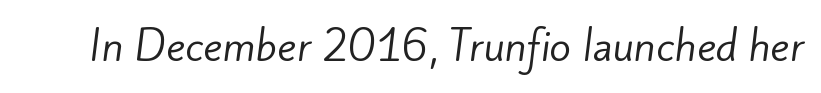
Nothing heavy about these letters — not bold at all. Look at the bottom of the vertical strokes: they stop flat, with no serifs. Clear beneath every line of the passage. Looks like regular typesetting: each glyph gets only the width it needs. The gaps between neighbouring characters are ordinary and unremarkable.
